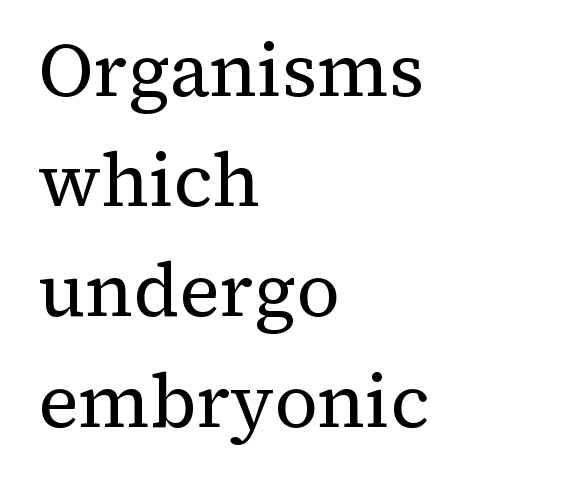
{"serif": "yes", "italic": "no", "bold": "no", "weight": "regular", "width": "normal", "stroke_contrast": "medium", "x_height": "medium", "monospaced": "no", "underline": "no", "align": "left", "line_spacing": "normal", "line_spacing_ratio": 1.47, "letter_spacing": "normal", "letter_spacing_em": 0.0, "glyph_px": 75}
